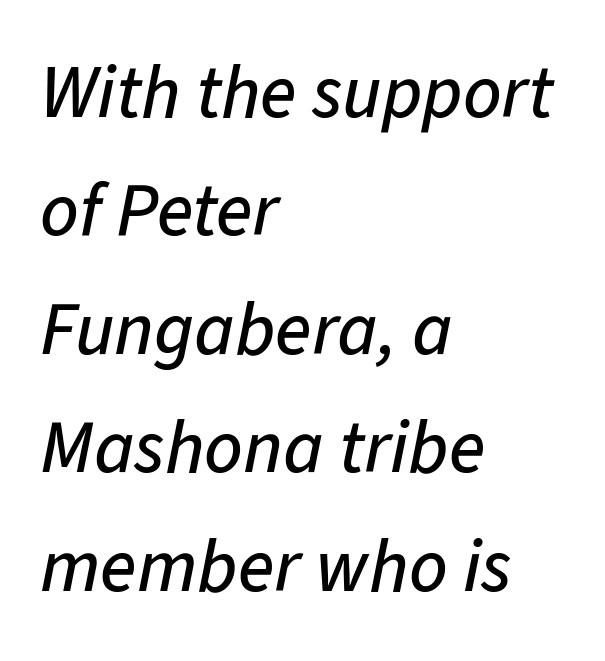
You could not count columns in this text — the font is proportionally spaced. The rendering anchors every line to the left-hand side. Baseline-to-baseline distance is the conventional proportion of letter height. Yep, that's italic — everything's leaning.
